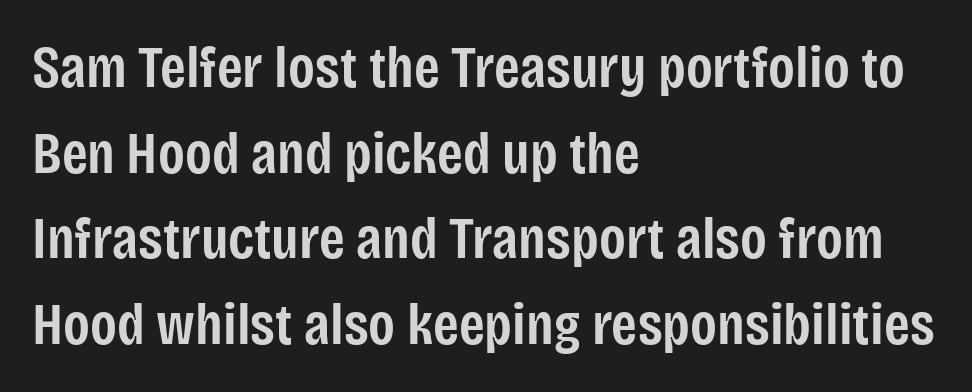
Q: Is the text bold? A: Semi-bold.
Q: Is the text italic (slanted)? A: No, it is upright.
Q: Is the typeface a serif or a sans-serif typeface? A: Sans-serif.
Q: Is the text underlined? A: No.
Q: How is the paragraph aligned? A: Left-aligned.
Q: Is the spacing between letters normal or unusually wide? A: Normal.
Q: Is the spacing between lines tight, normal or loose? A: Normal.
Q: Width (condensed, normal, or wide)? A: Condensed.
Q: Stroke contrast? A: Low.
Q: x-height? A: Large.
Q: Monospaced? A: No.
